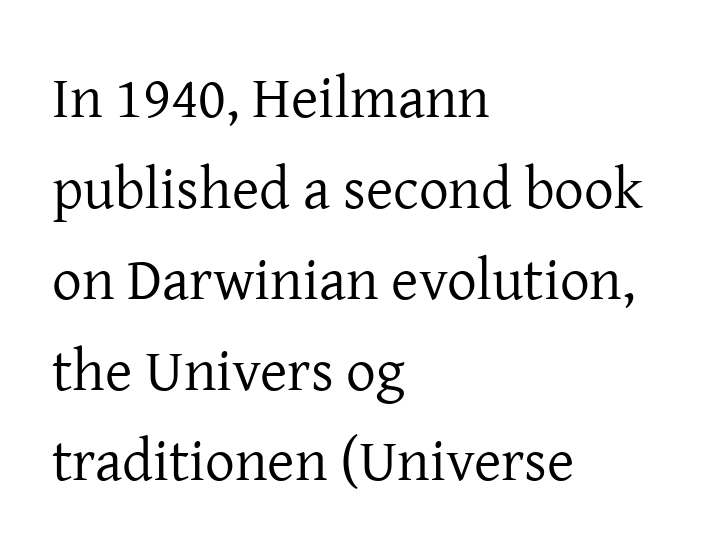
The image shows 59 px regular-weight serif type, upright; set left-aligned, normal line spacing (1.54x), normal letter spacing, not underlined; low stroke contrast and a medium x-height.
